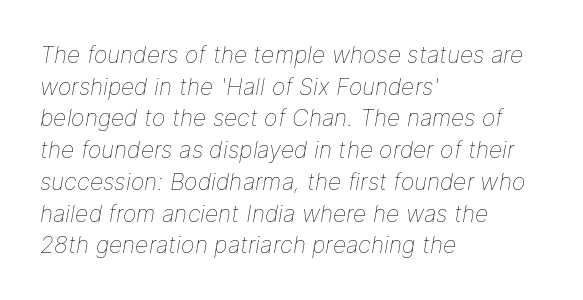
The image shows 23 px text type, italic (leaning right); set left-aligned, normal line spacing (1.38x), normal letter spacing, not underlined.
